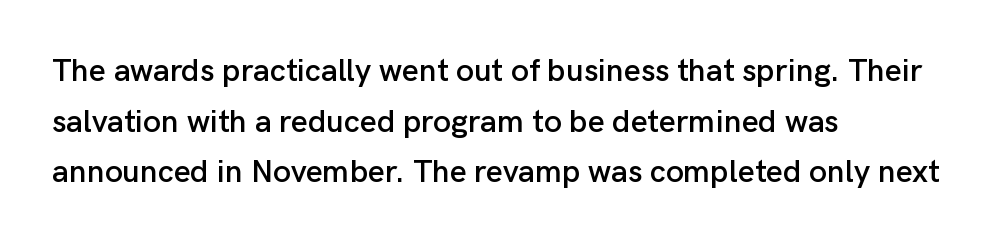
{"serif": "no", "italic": "no", "width": "normal", "stroke_contrast": "low", "x_height": "medium", "monospaced": "no", "underline": "no", "align": "left", "line_spacing": "normal", "line_spacing_ratio": 1.58, "letter_spacing": "normal", "letter_spacing_em": 0.0, "glyph_px": 32}
